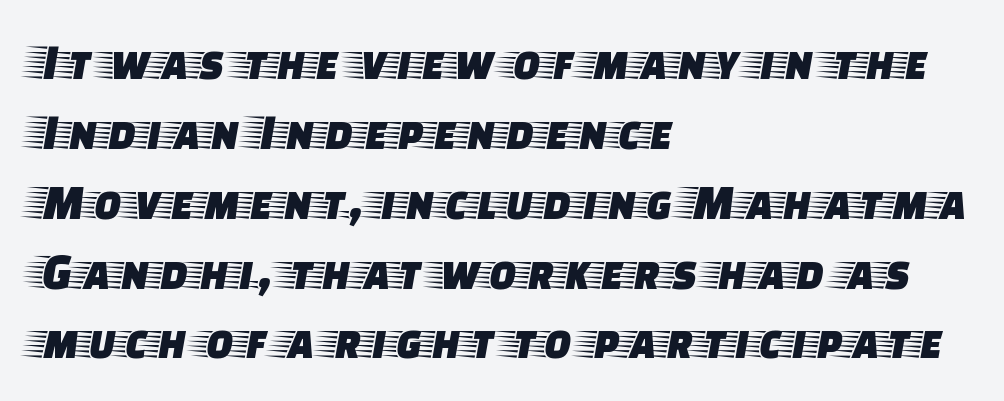
The image shows 51 px wide serif type; set left-aligned, normal line spacing (1.37x), normal letter spacing, not underlined; low stroke contrast and a large x-height.
